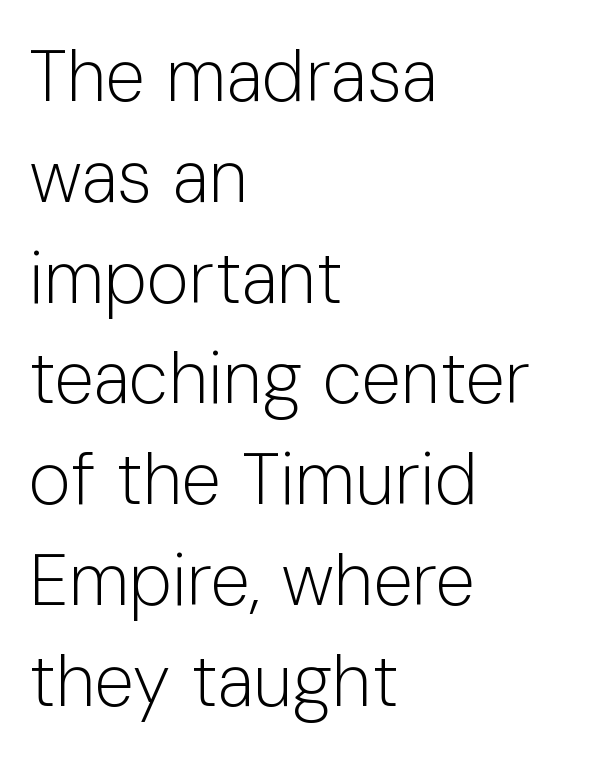
Q: Is the text bold? A: No.
Q: Is the text italic (slanted)? A: No, it is upright.
Q: Is the typeface a serif or a sans-serif typeface? A: Sans-serif.
Q: Is the text underlined? A: No.
Q: How is the paragraph aligned? A: Left-aligned.
Q: Is the spacing between letters normal or unusually wide? A: Normal.
Q: Is the spacing between lines tight, normal or loose? A: Normal.
Q: Width (condensed, normal, or wide)? A: Normal.
Q: Stroke contrast? A: Low.
Q: x-height? A: Medium.
Q: Monospaced? A: No.
